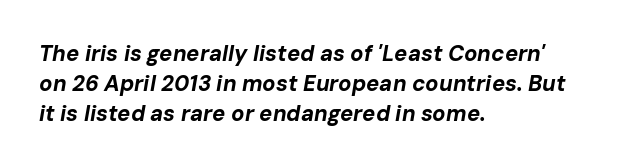
The image shows 22 px bold type, italic (leaning right); set left-aligned, normal line spacing (1.36x), normal letter spacing, not underlined.
